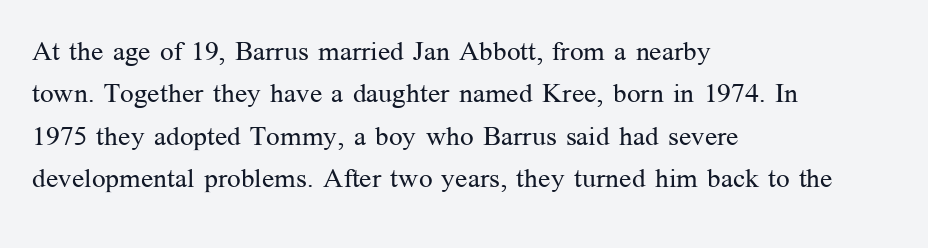
Q: Is the text bold? A: No.
Q: Is the text italic (slanted)? A: No, it is upright.
Q: Is the text underlined? A: No.
Q: How is the paragraph aligned? A: Left-aligned.
Q: Is the spacing between letters normal or unusually wide? A: Normal.
Q: Is the spacing between lines tight, normal or loose? A: Normal.
